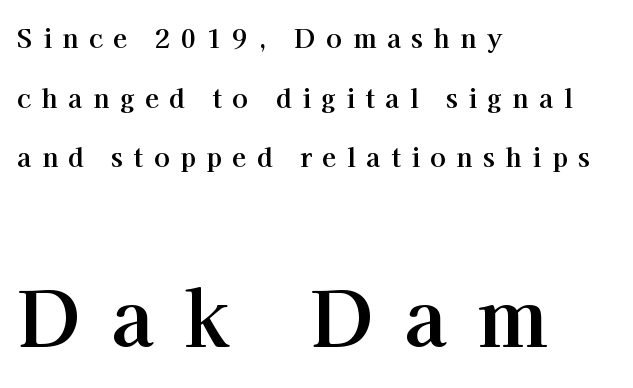
The image shows 77 px bold serif type, upright; set left-aligned, loose line spacing (2.29x), unusually wide letter spacing (+0.4 em), not underlined; the second (bottom) block is 2.96x larger; high stroke contrast and a medium x-height.
